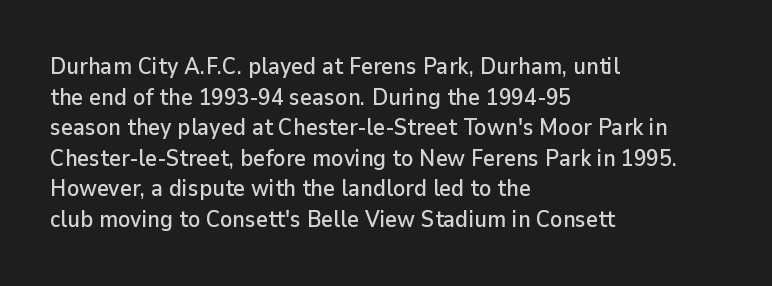
{"italic": "no", "underline": "no", "align": "left", "line_spacing": "normal", "line_spacing_ratio": 1.33, "letter_spacing": "normal", "letter_spacing_em": 0.0, "glyph_px": 23}
